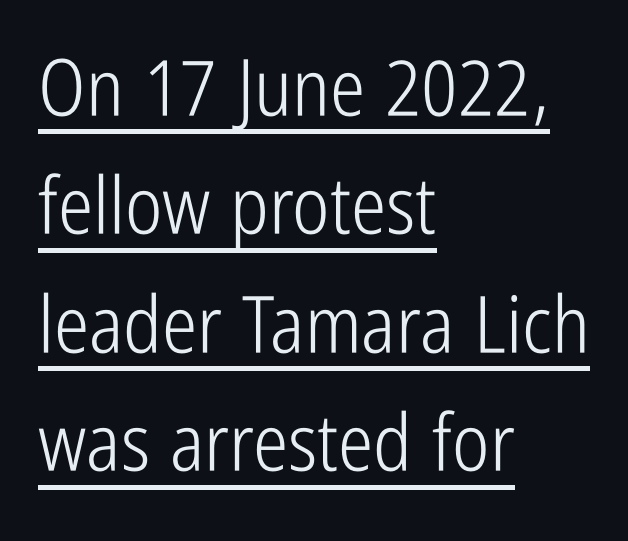
The image shows 79 px light, condensed sans-serif type, upright; set left-aligned, normal line spacing (1.5x), normal letter spacing, underlined; low stroke contrast and a medium x-height.
